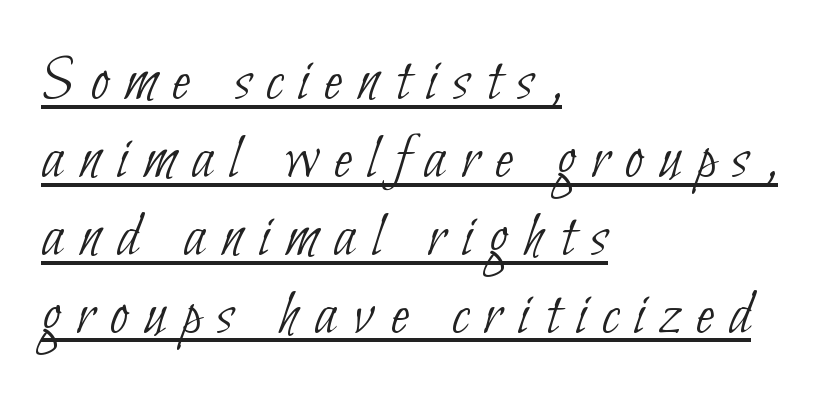
{"serif": "no", "bold": "no", "weight": "thin", "width": "condensed", "stroke_contrast": "low", "x_height": "small", "monospaced": "no", "underline": "yes", "align": "left", "line_spacing_ratio": 1.18, "letter_spacing": "wide", "letter_spacing_em": 0.24, "glyph_px": 66}
